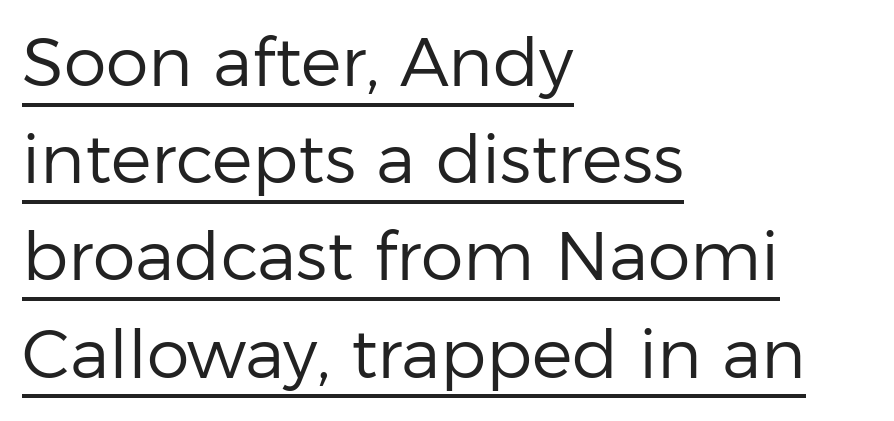
Nope, not italic — everything's standing straight. Heaviness? Minimal to ordinary, like unemphasized prose. Is there much room between lines? A standard amount, neither cramped nor airy. Check where the strokes stop: nothing finishes them off — pure sans. Reading down the block, your eye returns to a fixed left position each line. Glance below the letters and you will spot a drawn line.
